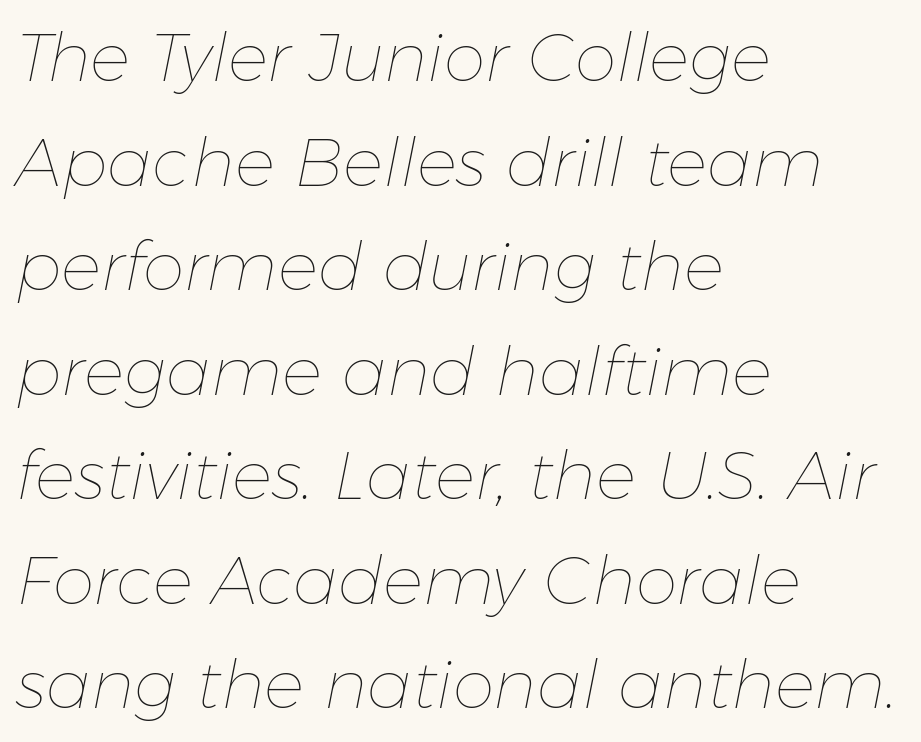
Q: Is the text bold? A: No.
Q: Is the text italic (slanted)? A: Yes, it leans right by about 11 degrees.
Q: Is the text underlined? A: No.
Q: How is the paragraph aligned? A: Left-aligned.
Q: Is the spacing between letters normal or unusually wide? A: Normal.
Q: Is the spacing between lines tight, normal or loose? A: Normal.
Q: Width (condensed, normal, or wide)? A: Normal.
Q: Stroke contrast? A: Low.
Q: x-height? A: Medium.
Q: Monospaced? A: No.
